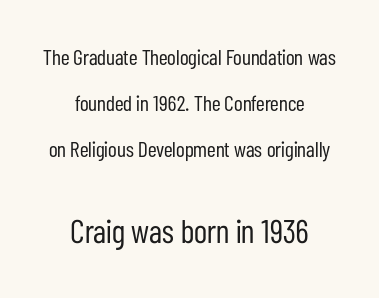
Think standard paragraph weight, or any step lighter than that. Vertically, the passage feels expansive, rows floating well apart. Font category for this specimen: sans-serif. The horizontal fit of the characters is conventional and even. Just letters on the line, the space beneath them empty. Looks like regular typesetting: each glyph gets only the width it needs.
